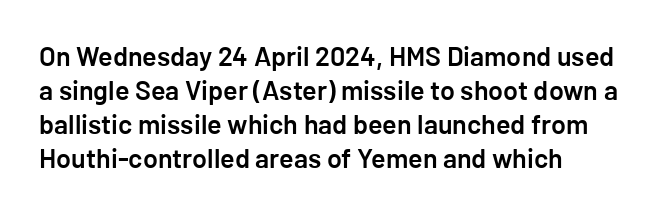
A somewhat darkened texture: the type is semibold rather than bold. Each word holds together tightly as a unit, with standard inter-letter gaps. Normally led — the rows are evenly, conventionally spaced. Designer's note — italics off, roman on. A clean baseline with only descenders dipping below it.
